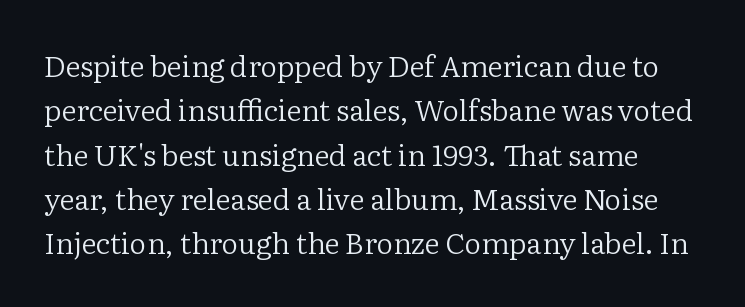
{"serif": "yes", "italic": "no", "bold": "no", "weight": "regular", "width": "normal", "stroke_contrast": "low", "x_height": "medium", "monospaced": "no", "underline": "no", "line_spacing": "normal", "line_spacing_ratio": 1.53, "letter_spacing": "normal", "letter_spacing_em": 0.0, "glyph_px": 29}
